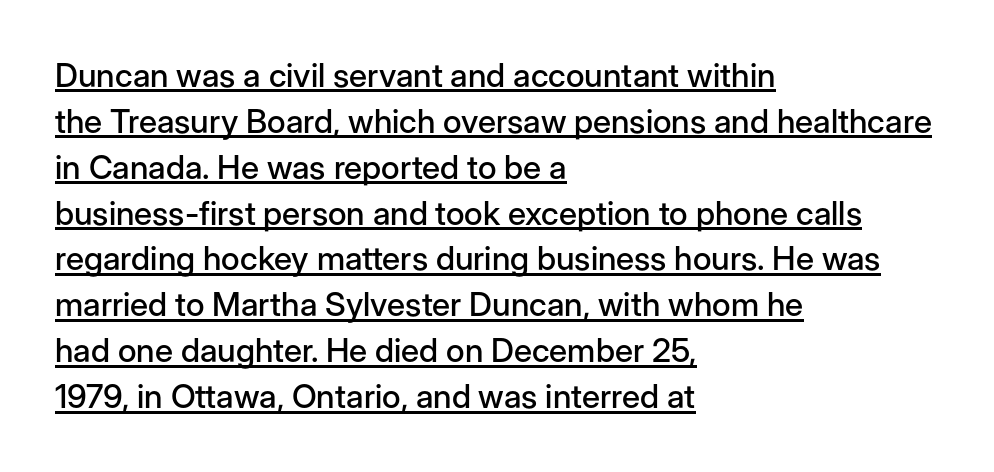
Q: Is the text italic (slanted)? A: No, it is upright.
Q: Is the typeface a serif or a sans-serif typeface? A: Sans-serif.
Q: Is the text underlined? A: Yes.
Q: How is the paragraph aligned? A: Left-aligned.
Q: Is the spacing between letters normal or unusually wide? A: Normal.
Q: Is the spacing between lines tight, normal or loose? A: Normal.
Q: Width (condensed, normal, or wide)? A: Normal.
Q: Stroke contrast? A: Low.
Q: x-height? A: Medium.
Q: Monospaced? A: No.
